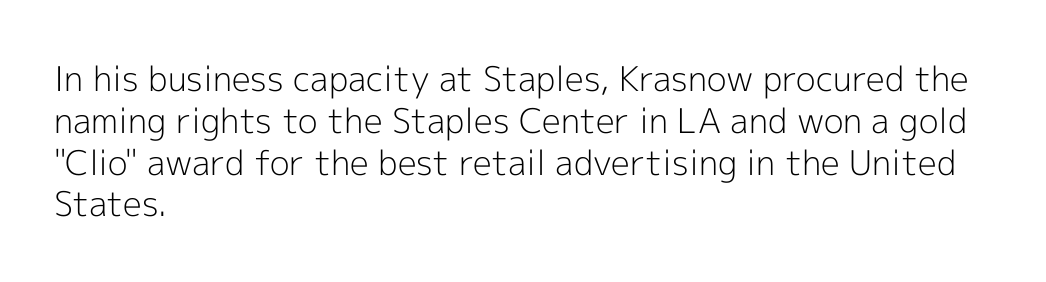
Q: Is the text bold? A: No.
Q: Is the text italic (slanted)? A: No, it is upright.
Q: Is the typeface a serif or a sans-serif typeface? A: Sans-serif.
Q: Is the text underlined? A: No.
Q: How is the paragraph aligned? A: Left-aligned.
Q: Is the spacing between letters normal or unusually wide? A: Normal.
Q: Width (condensed, normal, or wide)? A: Normal.
Q: x-height? A: Medium.
Q: Monospaced? A: No.
